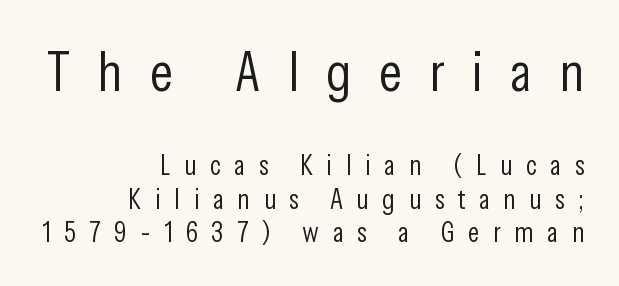
Q: Is the text bold? A: No.
Q: Is the text italic (slanted)? A: No, it is upright.
Q: Is the typeface a serif or a sans-serif typeface? A: Sans-serif.
Q: Is the text underlined? A: No.
Q: How is the paragraph aligned? A: Right-aligned.
Q: Is the spacing between letters normal or unusually wide? A: Unusually wide.
Q: Which block of text is set in a larger size, the first (top) or the second (bottom)? A: The first (top) one.
Q: Width (condensed, normal, or wide)? A: Condensed.
Q: Stroke contrast? A: Low.
Q: x-height? A: Medium.
Q: Monospaced? A: No.
